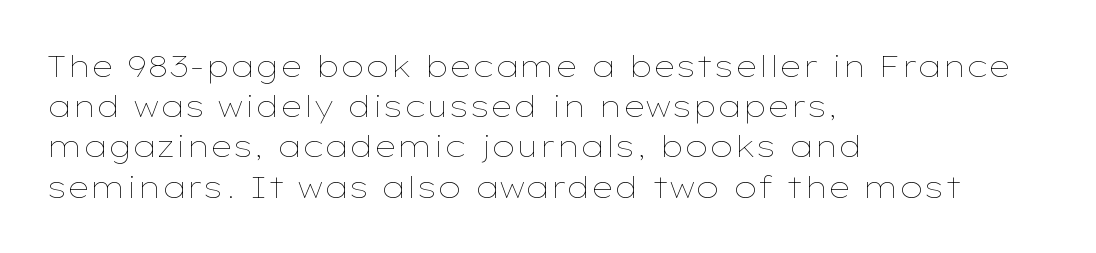
The face used here is proportionally spaced, like ordinary book or web type. The gap between lines stays unmarked. Regular leading. Every character sits straight up, as roman type does. Observe the ordinary spacing: letters are neighbours, not strangers.
